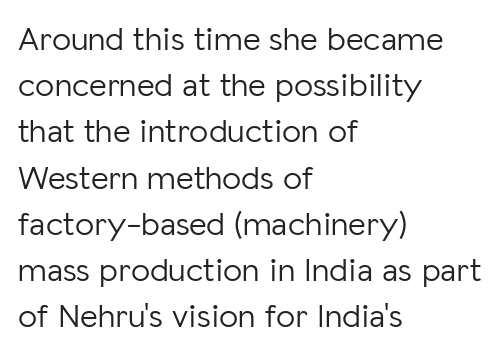
Q: Is the text bold? A: No.
Q: Is the text italic (slanted)? A: No, it is upright.
Q: Is the typeface a serif or a sans-serif typeface? A: Sans-serif.
Q: Is the text underlined? A: No.
Q: How is the paragraph aligned? A: Left-aligned.
Q: Is the spacing between letters normal or unusually wide? A: Normal.
Q: Is the spacing between lines tight, normal or loose? A: Normal.
Q: Width (condensed, normal, or wide)? A: Normal.
Q: Stroke contrast? A: Low.
Q: x-height? A: Medium.
Q: Monospaced? A: No.
